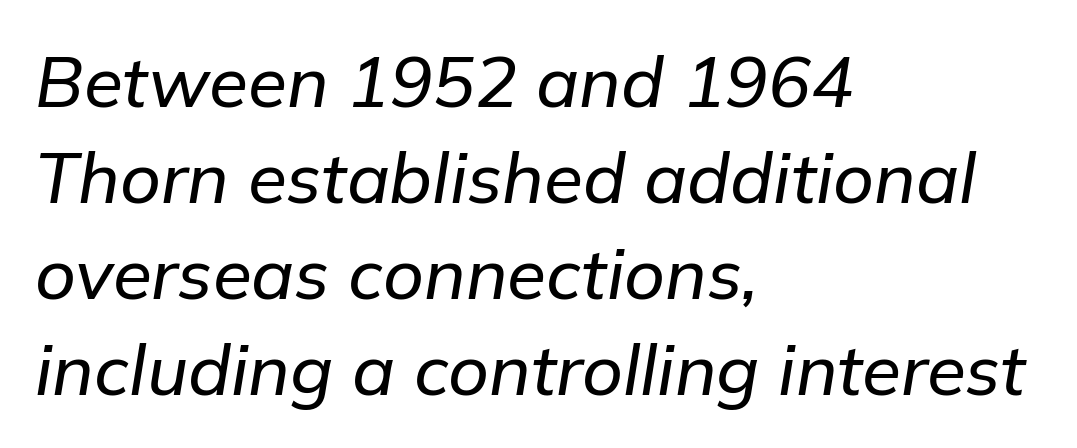
The image shows 71 px text type, italic (leaning right); set left-aligned, normal line spacing (1.35x), normal letter spacing, not underlined; low stroke contrast and a medium x-height.
